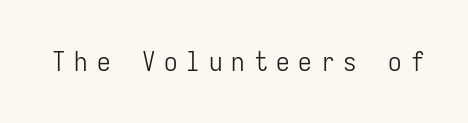
Q: Is the text bold? A: No.
Q: Is the text italic (slanted)? A: No, it is upright.
Q: Is the text underlined? A: No.
Q: Is the spacing between letters normal or unusually wide? A: Unusually wide.
